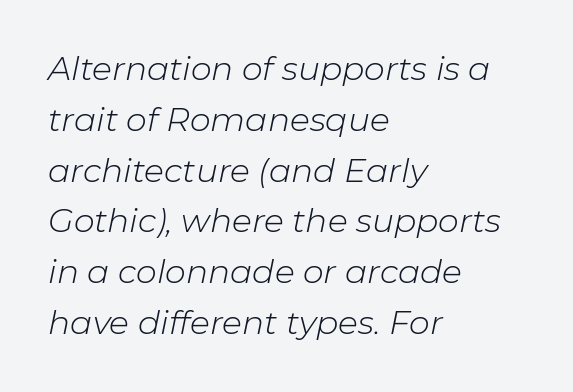
The image shows 33 px light type, italic (leaning right); set left-aligned, normal line spacing (1.54x), normal letter spacing, not underlined; low stroke contrast and a medium x-height.
